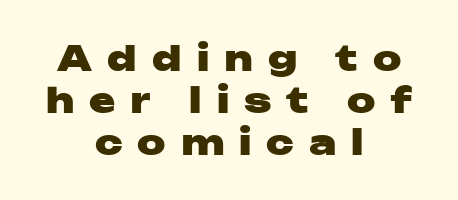
Proportional: the letters do not fall into vertical columns. Just letters on the line, the space beneath them empty. Does the lettering tilt? It doesn't — this is upright. Display-style spreading of the glyphs; the letterfit is very open. Layout note: lines centered.
